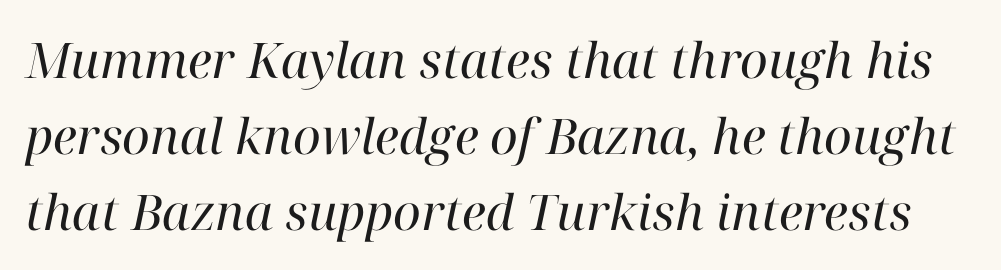
The image shows 49 px regular-weight serif type, italic (leaning right); set normal line spacing (1.55x), normal letter spacing, not underlined; high stroke contrast and a medium x-height.
